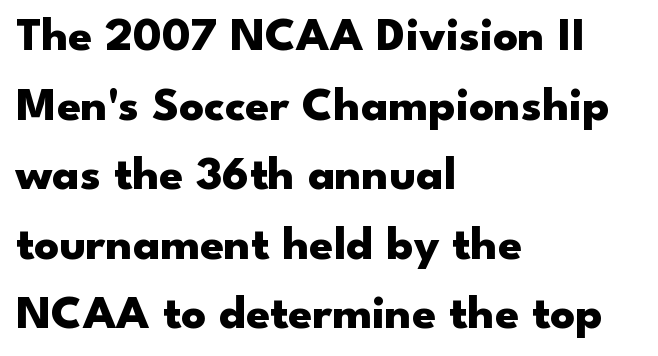
Does the copy run flush right? No — it runs flush left. Honestly, there is no underline to notice here at all. The line texture is even and compact thanks to regular tracking. Every character sits straight up, as roman type does. Serif or sans? Sans — the stroke terminals are bare.
